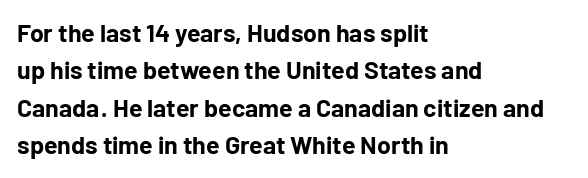
Q: Is the text bold? A: Yes.
Q: Is the text italic (slanted)? A: No, it is upright.
Q: Is the text underlined? A: No.
Q: How is the paragraph aligned? A: Left-aligned.
Q: Is the spacing between letters normal or unusually wide? A: Normal.
Q: Is the spacing between lines tight, normal or loose? A: Normal.
